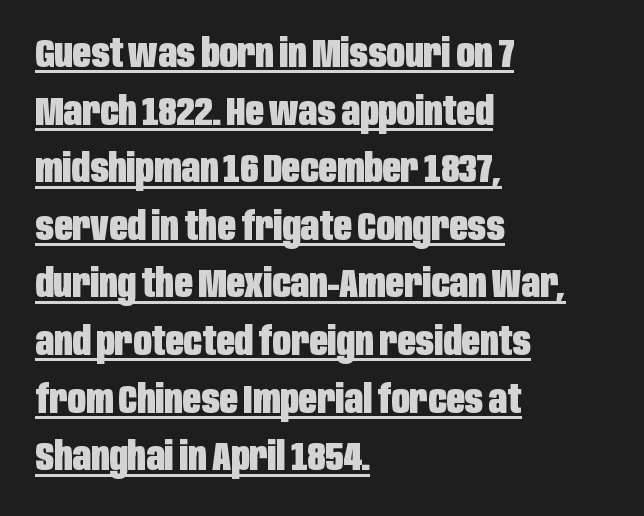
{"serif": "no", "italic": "no", "bold": "yes", "weight": "heavy", "width": "condensed", "stroke_contrast": "low", "x_height": "large", "monospaced": "no", "underline": "yes", "align": "left", "line_spacing": "normal", "line_spacing_ratio": 1.44, "letter_spacing": "normal", "letter_spacing_em": 0.0, "glyph_px": 40}
